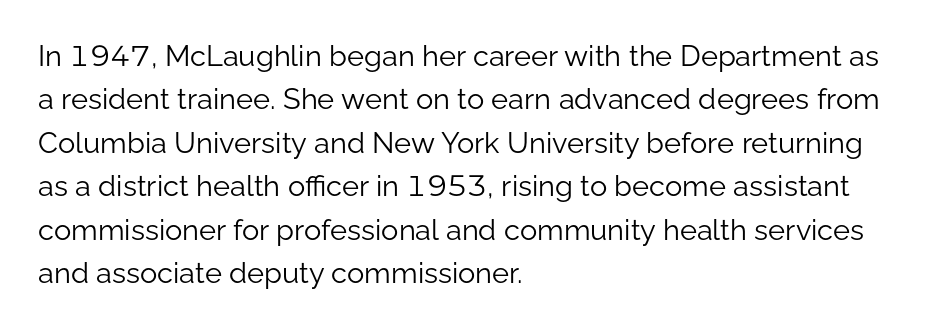
These glyphs show unthickened strokes, regular width or finer. Check where the strokes stop: nothing finishes them off — pure sans. Is this a fixed-width face? No — the glyphs have proportional, varying widths. Horizontally, the lines are justified to the leading edge only. Descenders are the only things crossing below the line.
